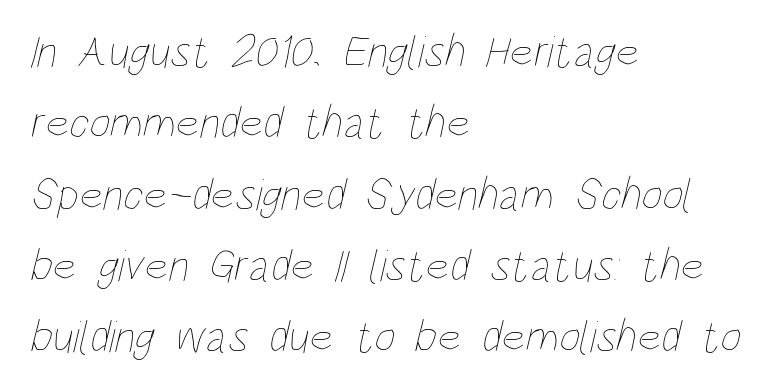
{"bold": "no", "weight": "thin", "width": "condensed", "stroke_contrast": "low", "x_height": "large", "monospaced": "no", "underline": "no", "align": "left", "line_spacing": "normal", "line_spacing_ratio": 1.55, "letter_spacing": "normal", "letter_spacing_em": 0.0, "glyph_px": 46}
